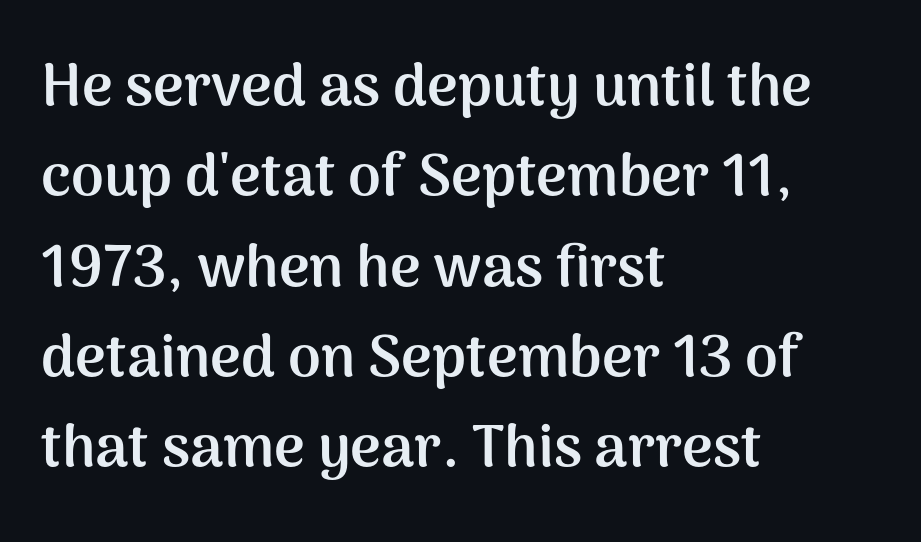
The image shows 59 px semibold sans-serif type, upright; set left-aligned, normal line spacing (1.53x), normal letter spacing, not underlined; medium stroke contrast and a medium x-height.
